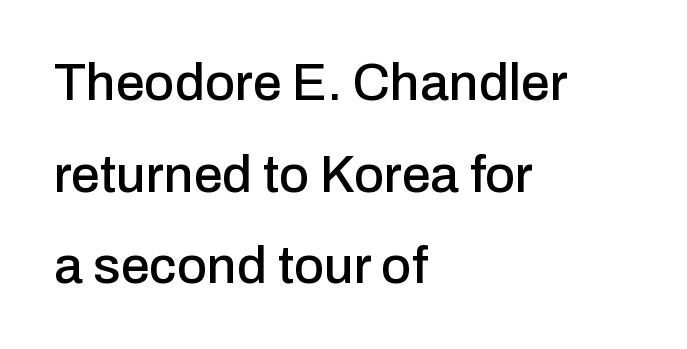
The image shows 52 px sans-serif type, upright; set left-aligned, line spacing 1.76x, normal letter spacing, not underlined; low stroke contrast and a medium x-height.
